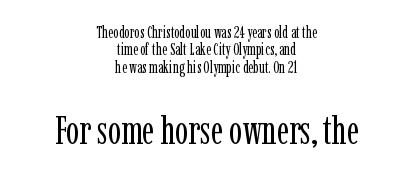
The image shows 39 px regular-weight, condensed serif type, upright; set centered, tight line spacing (1.09x), normal letter spacing, not underlined; the second (bottom) block is 2.44x larger; low stroke contrast and a medium x-height.
